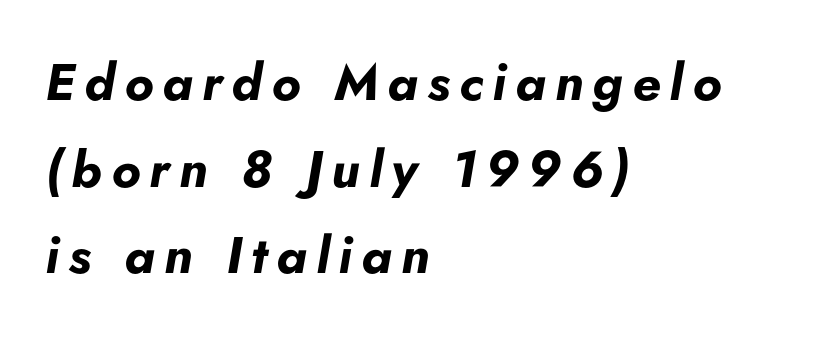
The image shows 51 px bold type, italic (leaning right); set left-aligned, normal line spacing (1.7x), not underlined; low stroke contrast and a small x-height.
